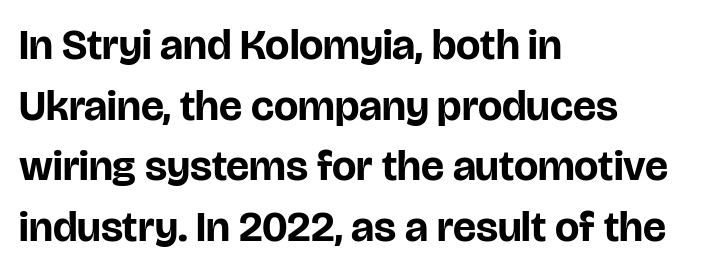
The image shows 43 px bold sans-serif type, upright; set left-aligned, normal line spacing (1.41x), normal letter spacing, not underlined; low stroke contrast and a large x-height.
